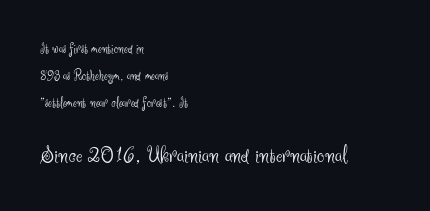
The image shows 24 px text type, upright; set left-aligned, loose line spacing (1.94x), normal letter spacing, not underlined; the second (bottom) block is 1.71x larger.
